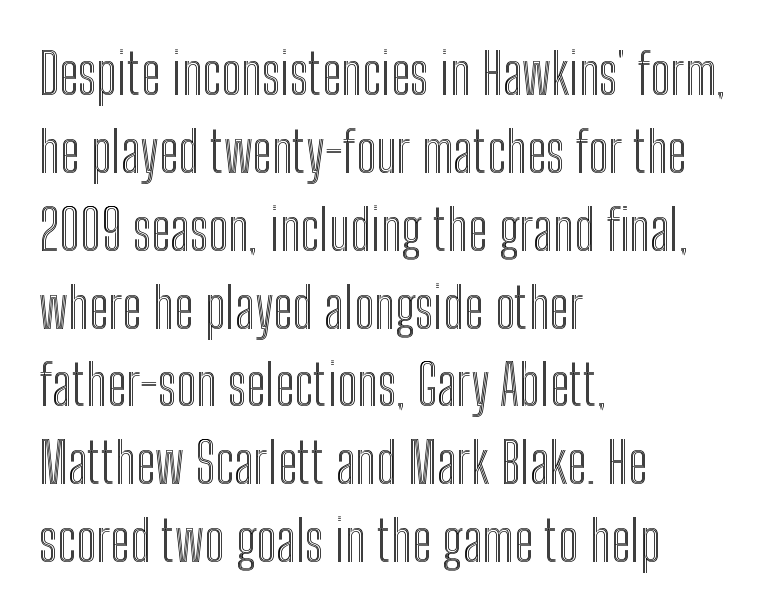
The image shows 56 px condensed type, upright; set left-aligned, normal line spacing (1.39x), normal letter spacing, not underlined; a medium x-height.
